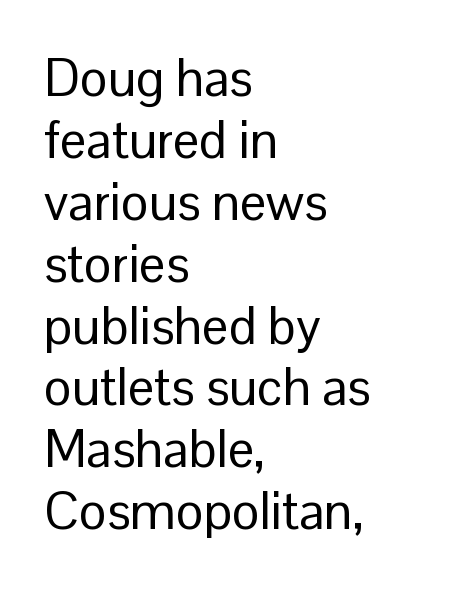
The image shows 52 px regular-weight sans-serif type, upright; set left-aligned, line spacing 1.19x, normal letter spacing, not underlined; low stroke contrast and a medium x-height.
